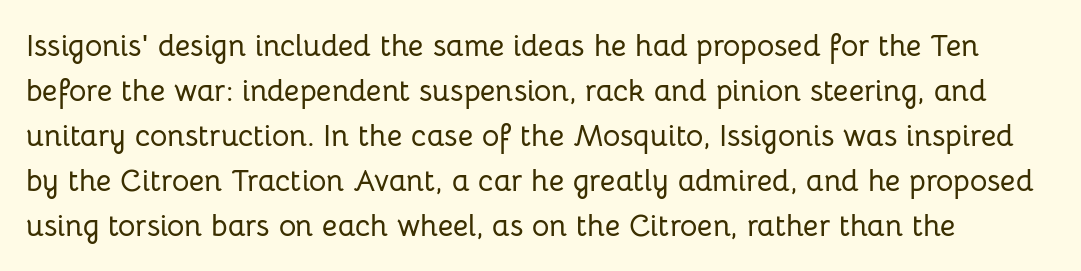
Q: Is the text italic (slanted)? A: No, it is upright.
Q: Is the typeface a serif or a sans-serif typeface? A: Sans-serif.
Q: Is the text underlined? A: No.
Q: Is the spacing between letters normal or unusually wide? A: Normal.
Q: Is the spacing between lines tight, normal or loose? A: Normal.
Q: Width (condensed, normal, or wide)? A: Normal.
Q: Stroke contrast? A: Low.
Q: x-height? A: Medium.
Q: Monospaced? A: No.
